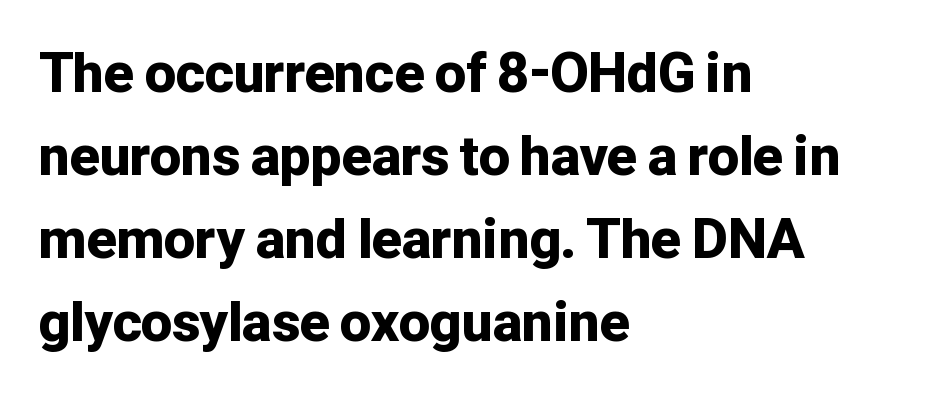
Here the designer chose a conventional face with non-uniform glyph widths. The type is set solid horizontally, with unmodified tracking. Check the space under the baseline: it is left empty. The typography opts for an upright posture over an oblique one. The passage shown is typeset with a sans-serif family.
